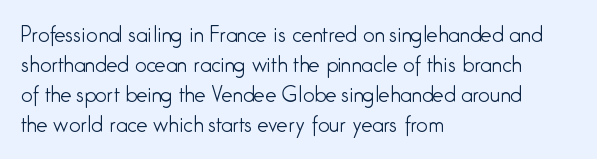
{"italic": "no", "bold": "no", "underline": "no", "align": "left", "line_spacing": "normal", "line_spacing_ratio": 1.5, "letter_spacing": "normal", "letter_spacing_em": 0.0, "glyph_px": 20}
